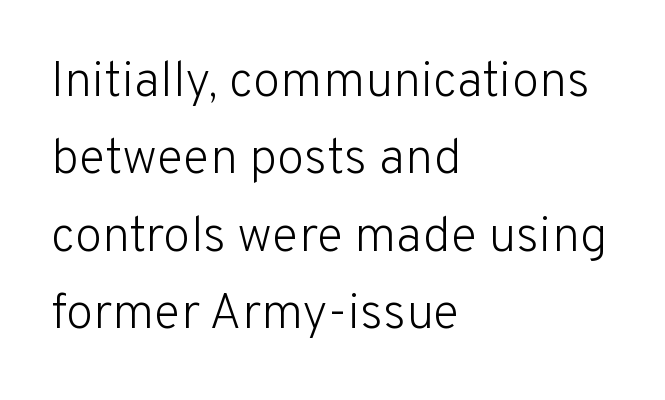
The image shows 50 px light sans-serif type, upright; set left-aligned, normal line spacing (1.55x), normal letter spacing, not underlined; low stroke contrast and a medium x-height.
